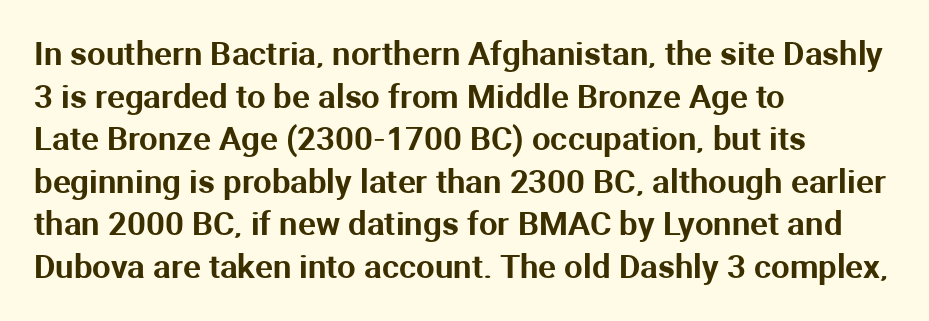
The image shows 33 px sans-serif type, upright; set left-aligned, normal line spacing (1.29x), normal letter spacing, not underlined; medium stroke contrast and a medium x-height.
